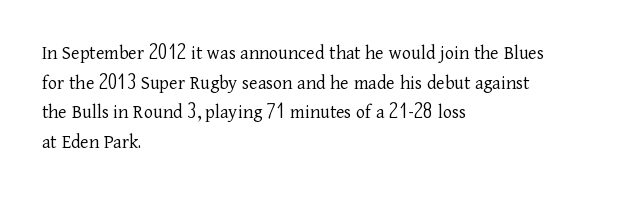
Compared with a typical body face, this is equally light or lighter still. The line texture is even and compact thanks to regular tracking. The space directly below the letters is spotless. Nope, not italic — everything's standing straight.
